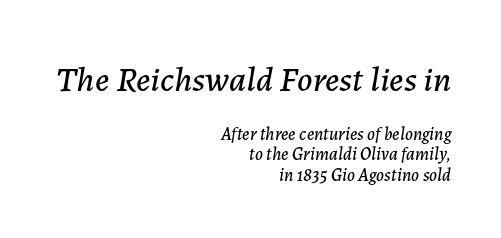
Only glyphs here, with clear space below each row. This rendering uses right alignment, leaving the left contour irregular. Size contrast runs from large at the top to small at the bottom. This sample has the flowing, uneven cadence of proportional lettering. Slant detected: the letters are inclined.
